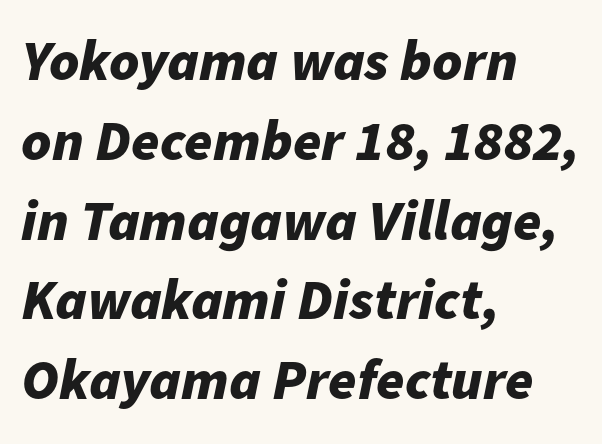
The image shows 57 px bold type, italic (leaning right); set left-aligned, normal line spacing (1.4x), normal letter spacing, not underlined; low stroke contrast and a medium x-height.
